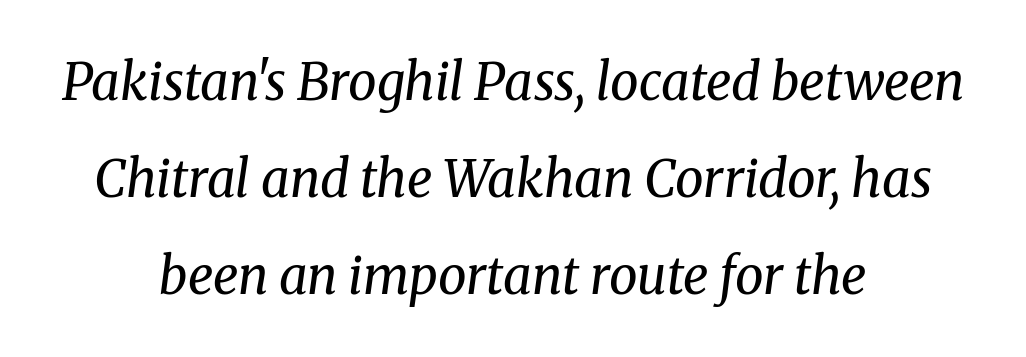
{"serif": "yes", "italic": "yes", "lean": "right", "slant_degrees": 8, "bold": "no", "weight": "regular", "width": "normal", "stroke_contrast": "medium", "x_height": "medium", "monospaced": "no", "underline": "no", "align": "center", "line_spacing": "loose", "line_spacing_ratio": 1.9, "letter_spacing": "normal", "letter_spacing_em": 0.0, "glyph_px": 51}
